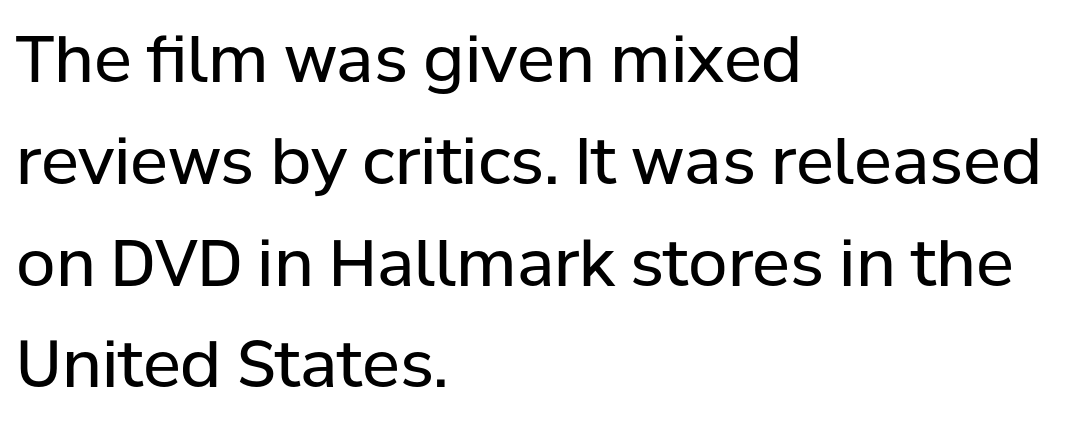
{"serif": "no", "italic": "no", "bold": "no", "weight": "regular", "width": "normal", "stroke_contrast": "low", "x_height": "medium", "monospaced": "no", "underline": "no", "align": "left", "line_spacing": "normal", "line_spacing_ratio": 1.59, "letter_spacing": "normal", "letter_spacing_em": 0.0, "glyph_px": 64}
